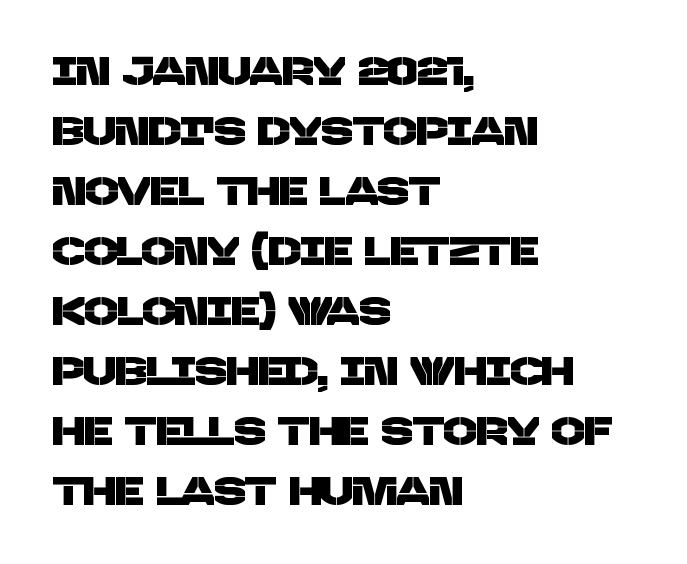
The image shows 39 px sans-serif type; set left-aligned, normal line spacing (1.54x), normal letter spacing, not underlined; low stroke contrast and a large x-height.
